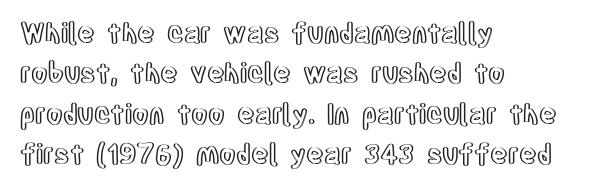
Q: Is the text italic (slanted)? A: No, it is upright.
Q: Is the text underlined? A: No.
Q: How is the paragraph aligned? A: Left-aligned.
Q: Is the spacing between letters normal or unusually wide? A: Normal.
Q: Is the spacing between lines tight, normal or loose? A: Normal.
